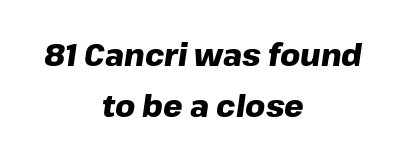
The image shows 31 px heavy type, italic (leaning right); set centered, normal line spacing (1.63x), normal letter spacing, not underlined; low stroke contrast and a medium x-height.
